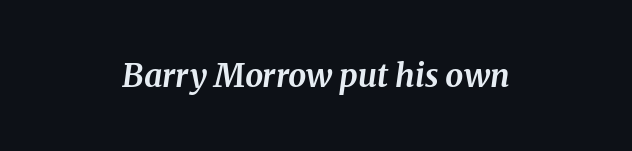
There's an unmistakable incline to the writing here. Here the designer chose a conventional face with non-uniform glyph widths. The letters carry serifs — small finishing strokes at the ends of their stems. Beneath every word, the page is bare. In CSS terms this would be text-align: center.
